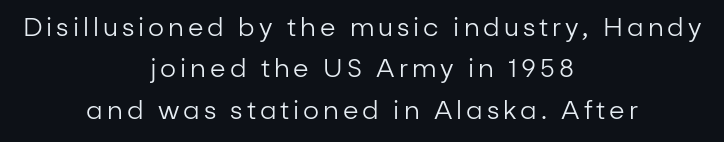
Q: Is the text bold? A: No.
Q: Is the text italic (slanted)? A: No, it is upright.
Q: Is the text underlined? A: No.
Q: How is the paragraph aligned? A: Centered.
Q: Is the spacing between lines tight, normal or loose? A: Normal.
